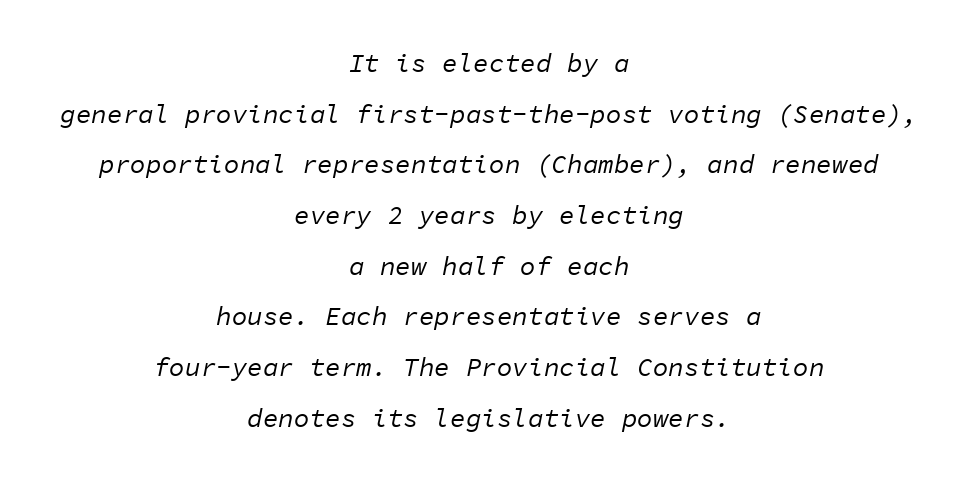
The image shows 26 px text type, italic (leaning right); set centered, loose line spacing (1.95x), normal letter spacing, not underlined.
